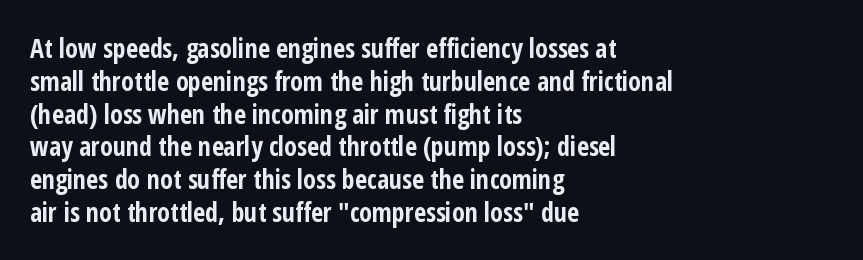
The image shows 26 px bold type, upright; set left-aligned, normal line spacing (1.26x), normal letter spacing, not underlined.
